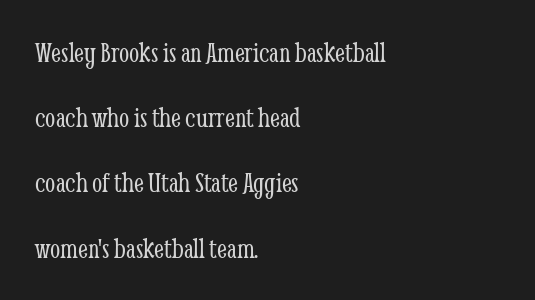
Style check: upright. How would I describe the line gaps? Wide and relaxed. The type is set solid horizontally, with unmodified tracking. The strokes carry an ordinary text weight at most.
